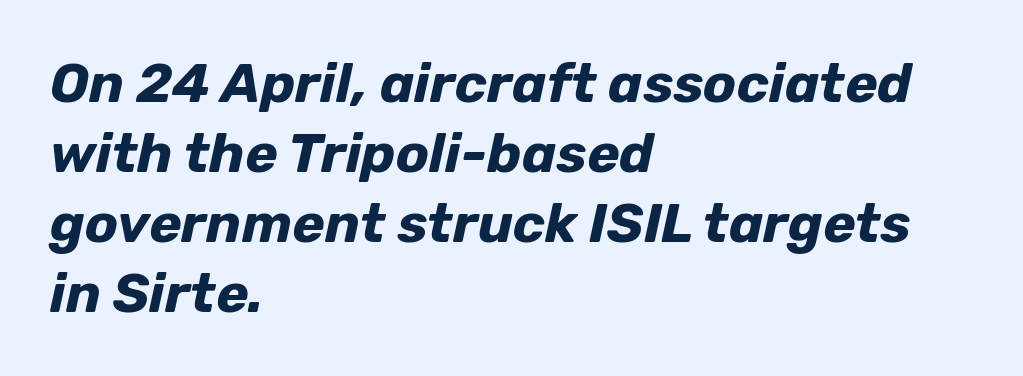
{"italic": "yes", "lean": "right", "slant_degrees": 12, "bold": "yes", "weight": "bold", "width": "normal", "stroke_contrast": "low", "x_height": "medium", "monospaced": "no", "underline": "no", "align": "left", "line_spacing": "normal", "line_spacing_ratio": 1.27, "letter_spacing": "normal", "letter_spacing_em": 0.0, "glyph_px": 55}
